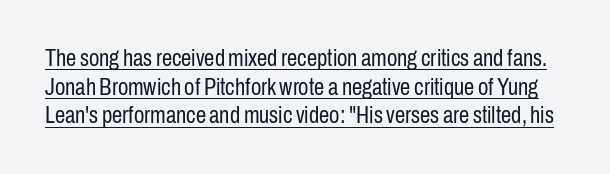
Q: Is the text bold? A: No.
Q: Is the text italic (slanted)? A: No, it is upright.
Q: Is the text underlined? A: Yes.
Q: Is the spacing between letters normal or unusually wide? A: Normal.
Q: Is the spacing between lines tight, normal or loose? A: Normal.
